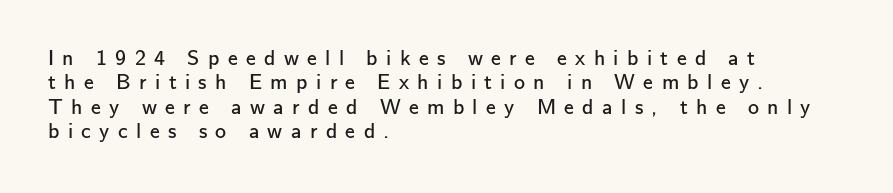
{"italic": "no", "bold": "no", "underline": "no", "align": "left", "line_spacing": "tight", "line_spacing_ratio": 1.11, "letter_spacing": "wide", "letter_spacing_em": 0.38, "glyph_px": 22}
